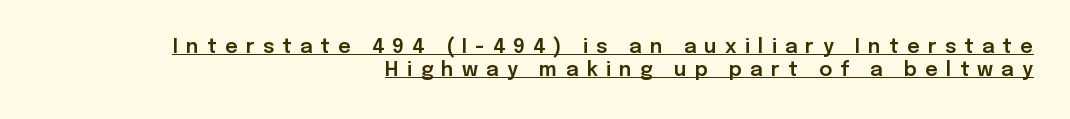
{"italic": "no", "underline": "yes", "align": "right", "line_spacing_ratio": 1.16, "letter_spacing": "wide", "letter_spacing_em": 0.41, "glyph_px": 20}
